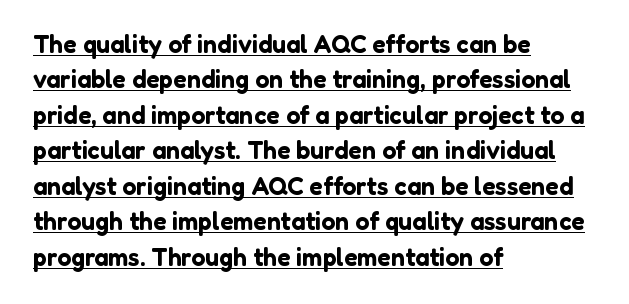
{"italic": "no", "underline": "yes", "align": "left", "line_spacing": "normal", "line_spacing_ratio": 1.42, "letter_spacing": "normal", "letter_spacing_em": 0.0, "glyph_px": 25}
